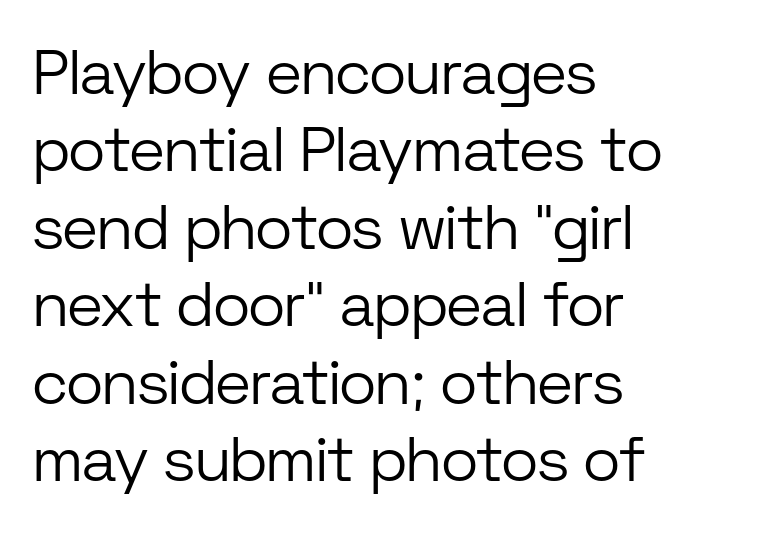
Q: Is the text bold? A: No.
Q: Is the text italic (slanted)? A: No, it is upright.
Q: Is the typeface a serif or a sans-serif typeface? A: Sans-serif.
Q: Is the text underlined? A: No.
Q: How is the paragraph aligned? A: Left-aligned.
Q: Is the spacing between letters normal or unusually wide? A: Normal.
Q: Width (condensed, normal, or wide)? A: Normal.
Q: Stroke contrast? A: Low.
Q: x-height? A: Medium.
Q: Monospaced? A: No.
